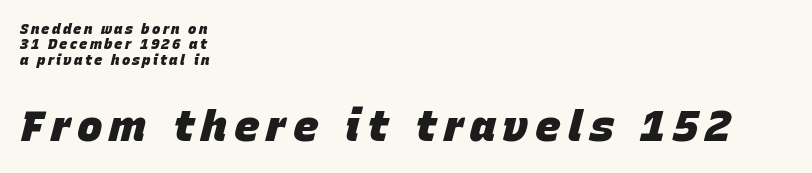
Q: Is the text bold? A: Yes.
Q: Is the text italic (slanted)? A: Yes, it leans right by about 15 degrees.
Q: Is the text underlined? A: No.
Q: How is the paragraph aligned? A: Left-aligned.
Q: Is the spacing between lines tight, normal or loose? A: Tight.
Q: Which block of text is set in a larger size, the first (top) or the second (bottom)? A: The second (bottom) one.
Q: Width (condensed, normal, or wide)? A: Normal.
Q: Stroke contrast? A: Low.
Q: x-height? A: Large.
Q: Monospaced? A: No.
